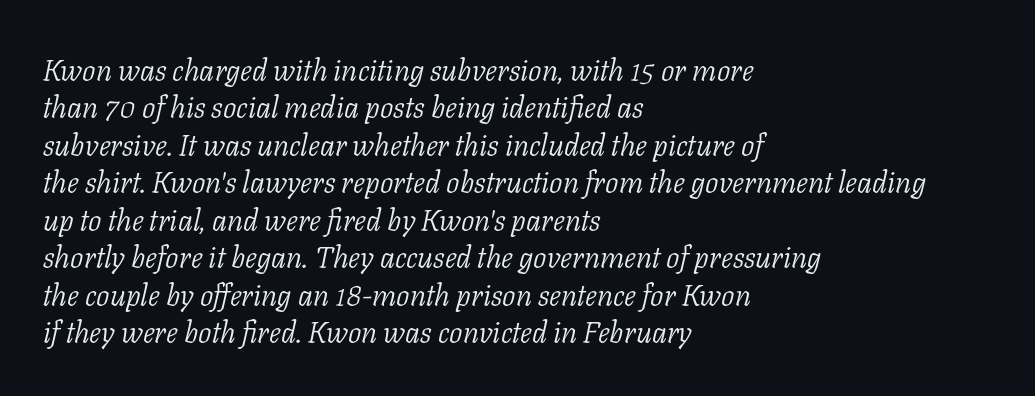
The image shows 30 px light serif type, italic (leaning right); set left-aligned, normal line spacing (1.25x), normal letter spacing, not underlined; low stroke contrast and a medium x-height.
